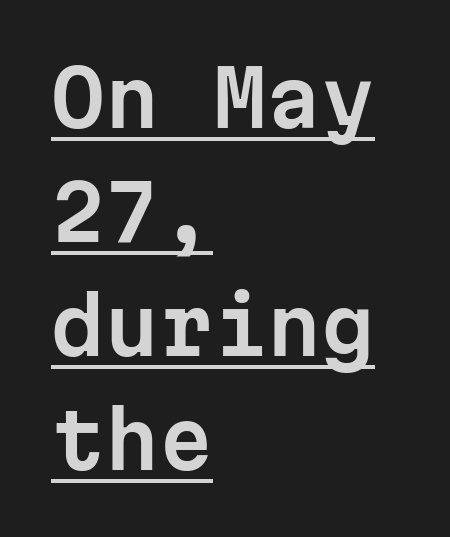
{"serif": "no", "italic": "no", "width": "normal", "stroke_contrast": "low", "x_height": "medium", "monospaced": "yes", "underline": "yes", "align": "left", "line_spacing": "normal", "line_spacing_ratio": 1.48, "letter_spacing": "normal", "letter_spacing_em": 0.0, "glyph_px": 77}
